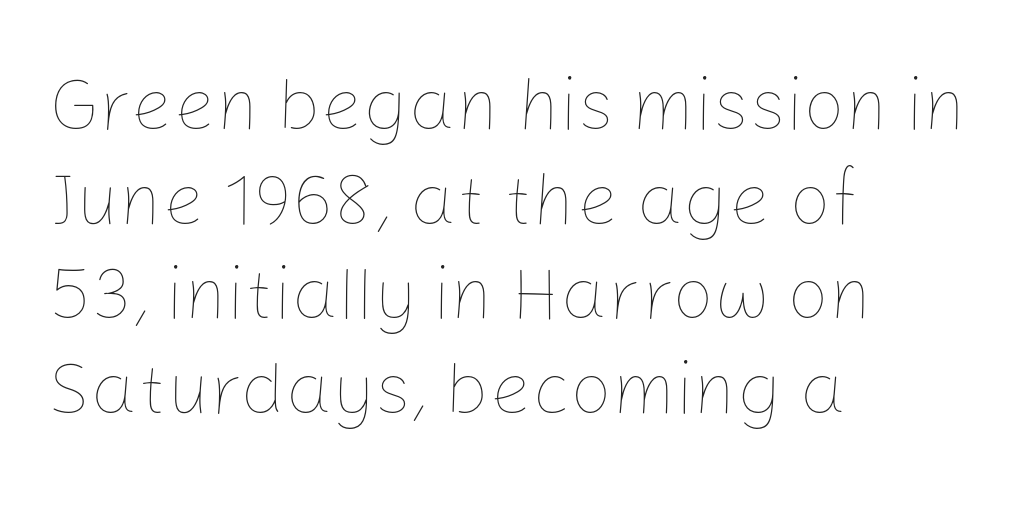
The image shows 74 px thin type, upright; set left-aligned, normal line spacing (1.28x), normal letter spacing, not underlined; low stroke contrast and a medium x-height.
